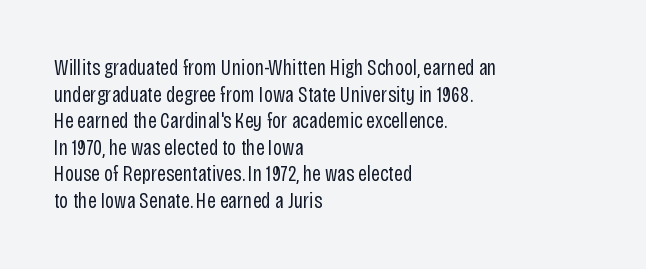
The image shows 22 px text type, upright; set left-aligned, line spacing 1.21x, normal letter spacing, not underlined.
